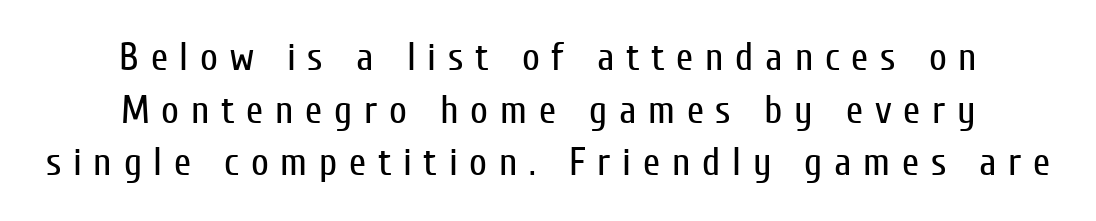
{"serif": "no", "italic": "no", "bold": "no", "weight": "regular", "width": "condensed", "stroke_contrast": "low", "x_height": "medium", "monospaced": "no", "underline": "no", "align": "center", "line_spacing": "normal", "line_spacing_ratio": 1.35, "letter_spacing": "wide", "letter_spacing_em": 0.3, "glyph_px": 39}
